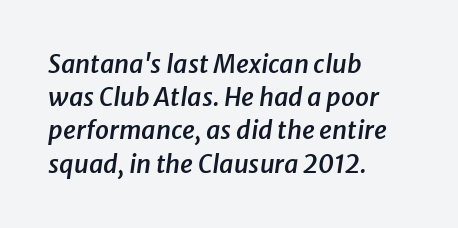
{"italic": "yes", "lean": "right", "slant_degrees": 8, "bold": "semi", "underline": "no", "align": "left", "line_spacing": "normal", "line_spacing_ratio": 1.33, "letter_spacing": "normal", "letter_spacing_em": 0.0, "glyph_px": 25}
